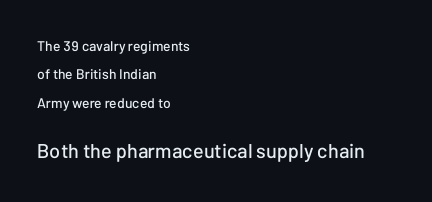
Unlike italic type, these characters show no tilt at all. The typesetter chose a ragged-right arrangement here. A typesetter would call this zero additional tracking. The foot of each line stays bare and open. Regarding leading, the lines here are spaced well apart.
